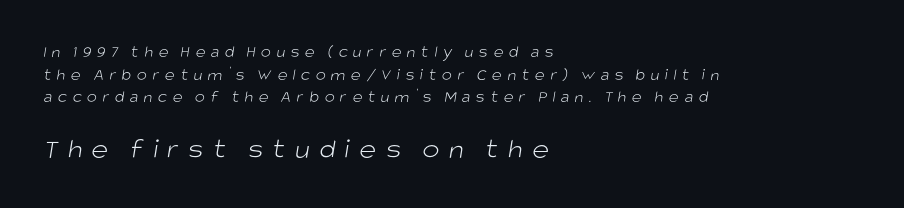
Varying glyph widths throughout — classic text-font behaviour. Quick note: interline space is typical. The face used here is rendered with a markedly widened letterfit. Larger block? The one below; the one above is distinctly smaller. These glyphs show unthickened strokes, regular width or finer. A clean baseline with only descenders dipping below it.
